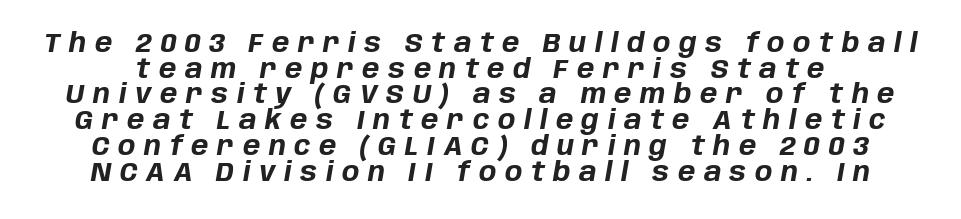
Q: Is the text bold? A: Yes.
Q: Is the text italic (slanted)? A: Yes, it leans right by about 10 degrees.
Q: Is the text underlined? A: No.
Q: Is the spacing between letters normal or unusually wide? A: Unusually wide.
Q: Is the spacing between lines tight, normal or loose? A: Tight.
